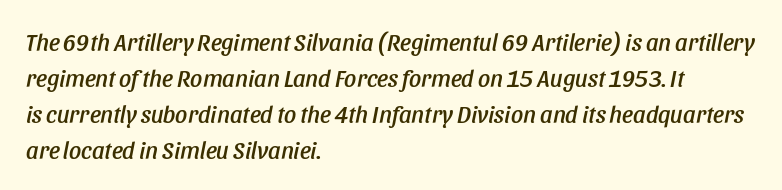
{"italic": "yes", "lean": "right", "slant_degrees": 11, "underline": "no", "align": "left", "line_spacing": "normal", "line_spacing_ratio": 1.5, "letter_spacing": "normal", "letter_spacing_em": 0.0, "glyph_px": 24}
